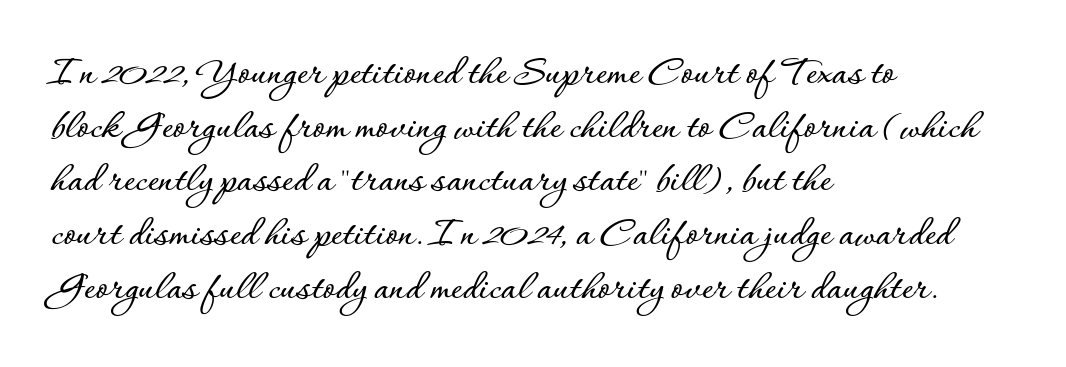
The image shows 43 px text type; set left-aligned, normal line spacing (1.25x), normal letter spacing, not underlined; low stroke contrast and a small x-height.
